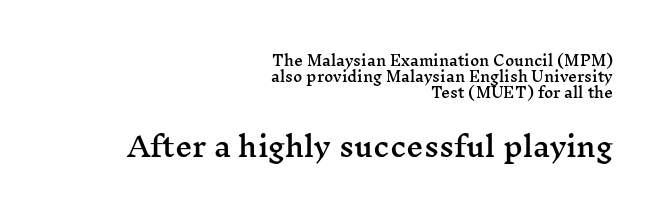
The image shows 27 px text type, upright; set right-aligned, tight line spacing (1.14x), normal letter spacing, not underlined; the second (bottom) block is 1.93x larger.
